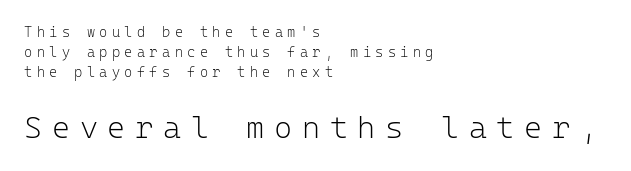
Q: Is the text bold? A: No.
Q: Is the text italic (slanted)? A: No, it is upright.
Q: Is the typeface a serif or a sans-serif typeface? A: Sans-serif.
Q: Is the text underlined? A: No.
Q: How is the paragraph aligned? A: Left-aligned.
Q: Is the spacing between letters normal or unusually wide? A: Unusually wide.
Q: Is the spacing between lines tight, normal or loose? A: Normal.
Q: Which block of text is set in a larger size, the first (top) or the second (bottom)? A: The second (bottom) one.
Q: Width (condensed, normal, or wide)? A: Normal.
Q: Stroke contrast? A: Low.
Q: x-height? A: Medium.
Q: Monospaced? A: Yes.
